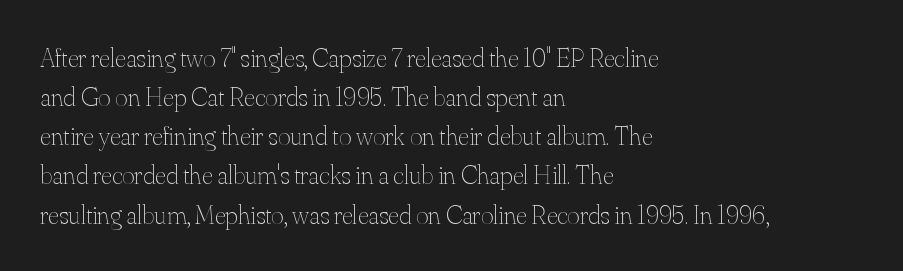
{"italic": "no", "bold": "no", "underline": "no", "align": "left", "line_spacing": "normal", "line_spacing_ratio": 1.45, "letter_spacing": "normal", "letter_spacing_em": 0.0, "glyph_px": 27}
